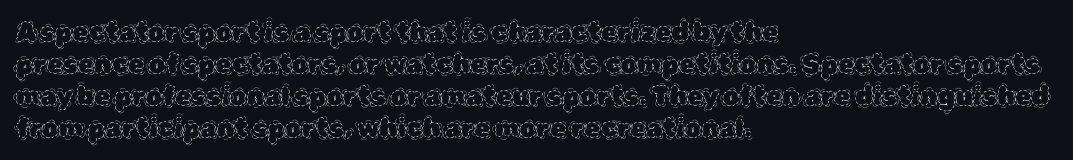
The image shows 26 px text type, upright; set left-aligned, line spacing 1.23x, normal letter spacing, not underlined.
